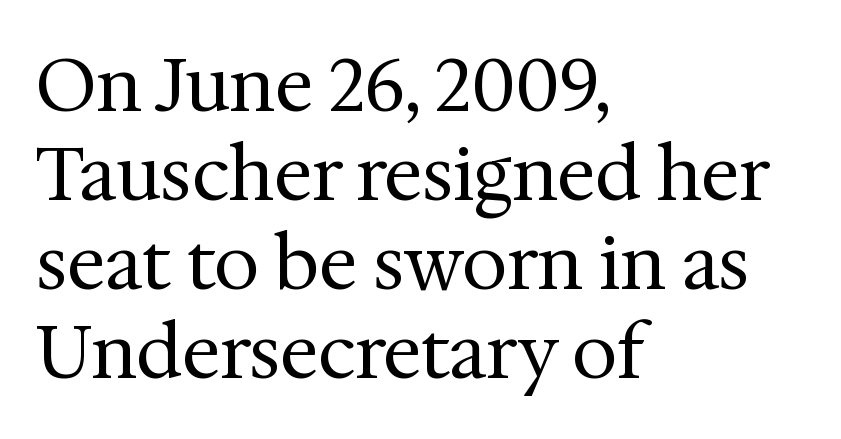
Visually the block forms a straight wall on the left and a jagged coastline on the right. The type family on display is of the serif kind. A typesetter would mark this as roman, not italic. Quick note: underline off. The letters advance in unequal steps, a hallmark of proportional type.
